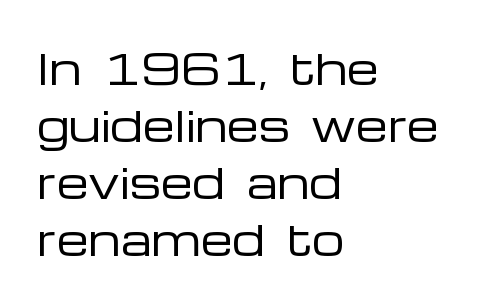
The image shows 41 px regular-weight, wide sans-serif type, upright; set left-aligned, normal line spacing (1.39x), normal letter spacing, not underlined; low stroke contrast and a medium x-height.
